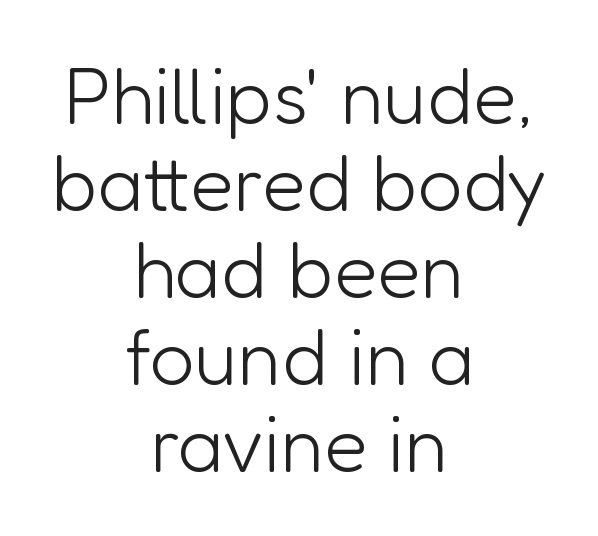
Q: Is the text bold? A: No.
Q: Is the text italic (slanted)? A: No, it is upright.
Q: Is the typeface a serif or a sans-serif typeface? A: Sans-serif.
Q: Is the text underlined? A: No.
Q: How is the paragraph aligned? A: Centered.
Q: Is the spacing between letters normal or unusually wide? A: Normal.
Q: Is the spacing between lines tight, normal or loose? A: Tight.
Q: Width (condensed, normal, or wide)? A: Normal.
Q: Stroke contrast? A: Low.
Q: x-height? A: Medium.
Q: Monospaced? A: No.
